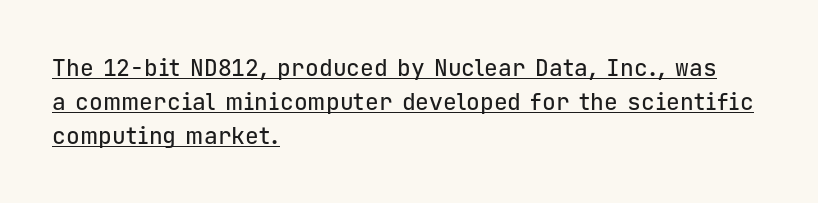
Which margin do the lines hug? The left one — the right edge is uneven. Regarding leading, the lines here are spaced in the standard way. This sample uses plain, unmodified letter spacing. Ordinary non-slanted type is in use. The specimen includes a rule beneath the text block's lines.
